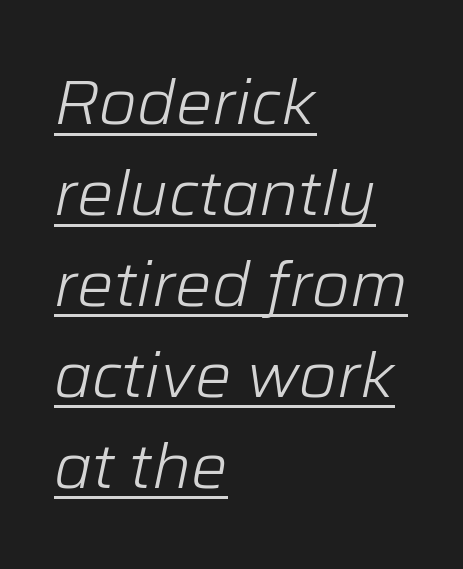
The image shows 61 px light type, italic (leaning right); set left-aligned, normal line spacing (1.49x), normal letter spacing, underlined; low stroke contrast and a medium x-height.
